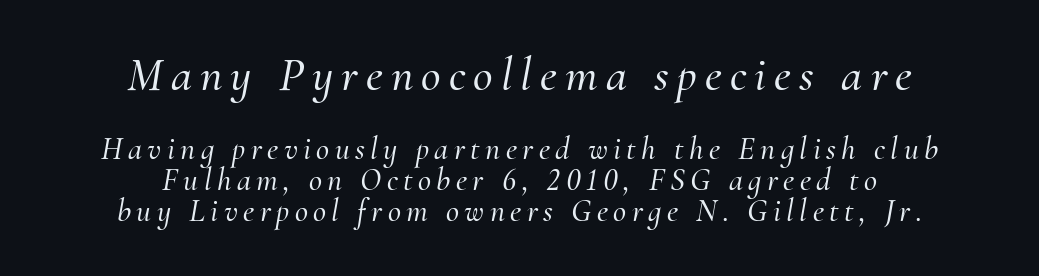
The image shows 48 px serif type, italic (leaning right); set centered, tight line spacing (0.96x), not underlined; the first (top) block is 1.5x larger; medium stroke contrast and a small x-height.
